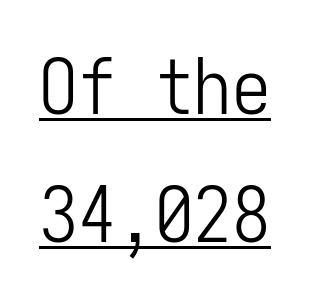
The image shows 77 px light, condensed sans-serif type, upright, monospaced; set normal line spacing (1.66x), normal letter spacing, underlined; low stroke contrast and a medium x-height.
